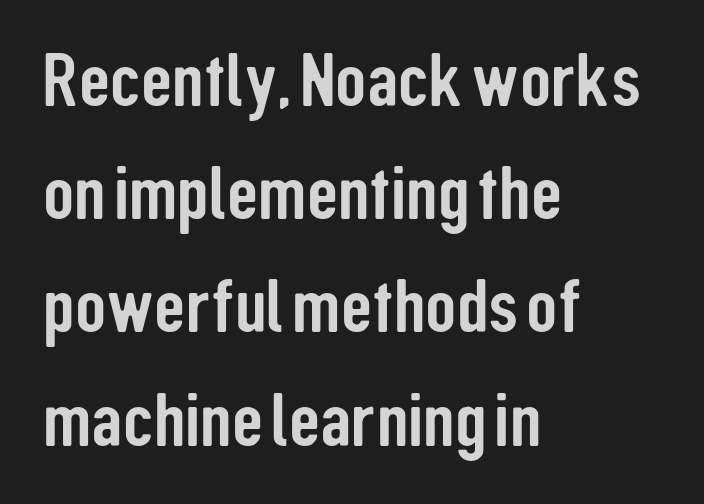
The image shows 77 px condensed sans-serif type, upright; set left-aligned, normal line spacing (1.47x), normal letter spacing, not underlined; low stroke contrast and a medium x-height.
